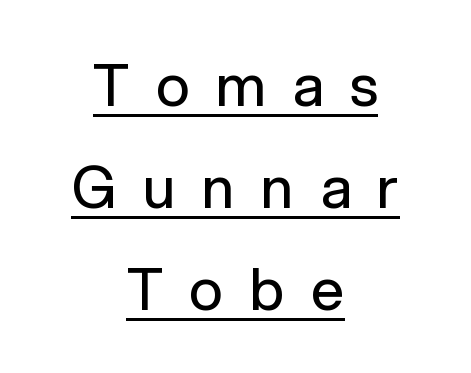
Weight: not bold — regular or lighter. In CSS terms this would be text-align: center. The tracking reads as deliberately expanded to a designer's eye. A typographer would call this underscored text. Ascenders rise straight up at ninety degrees.
